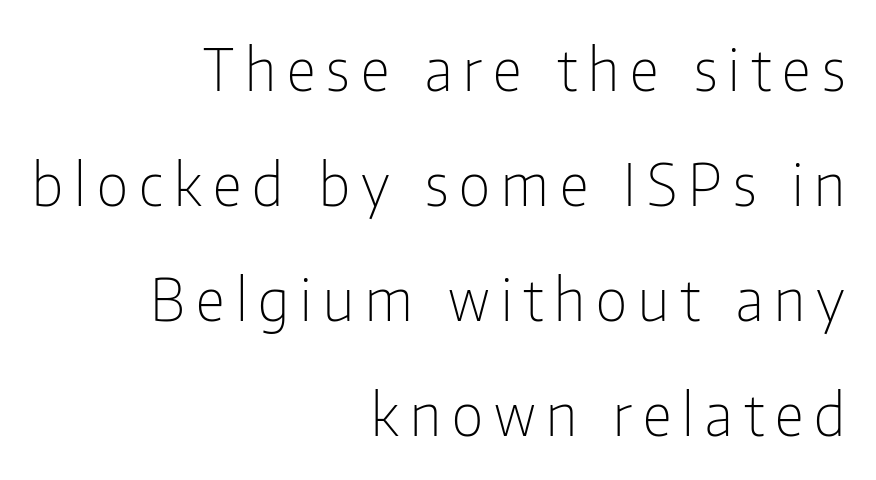
Grotesque or geometric, the face here clearly has no serifs. Does the lettering tilt? It doesn't — this is upright. The words here are not underlined. All the whitespace from short lines collects on the left. The font is comparable to plain body text, perhaps lighter.
